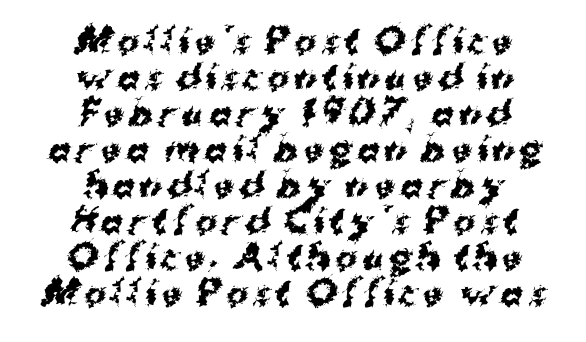
The image shows 33 px bold sans-serif type; set centered, tight line spacing (1.09x), not underlined; medium stroke contrast and a medium x-height.
